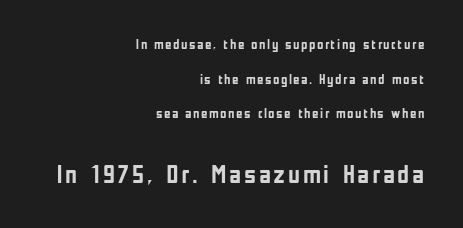
Q: Is the text bold? A: Yes.
Q: Is the text italic (slanted)? A: No, it is upright.
Q: Is the text underlined? A: No.
Q: How is the paragraph aligned? A: Right-aligned.
Q: Is the spacing between lines tight, normal or loose? A: Loose.
Q: Which block of text is set in a larger size, the first (top) or the second (bottom)? A: The second (bottom) one.
